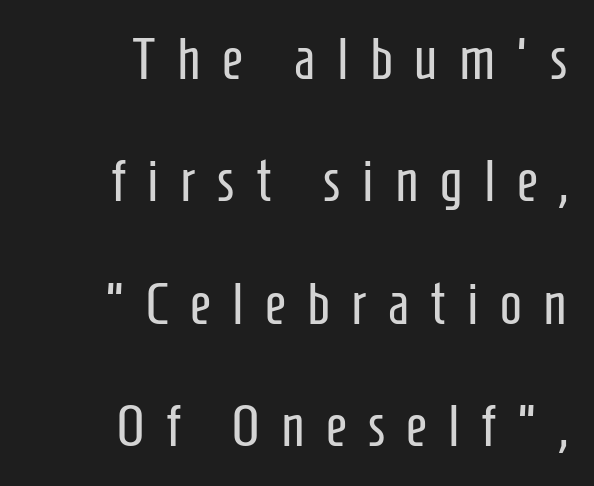
Q: Is the text bold? A: No.
Q: Is the text italic (slanted)? A: No, it is upright.
Q: Is the typeface a serif or a sans-serif typeface? A: Sans-serif.
Q: Is the text underlined? A: No.
Q: How is the paragraph aligned? A: Right-aligned.
Q: Is the spacing between letters normal or unusually wide? A: Unusually wide.
Q: Is the spacing between lines tight, normal or loose? A: Loose.
Q: Width (condensed, normal, or wide)? A: Condensed.
Q: Stroke contrast? A: Low.
Q: x-height? A: Medium.
Q: Monospaced? A: No.
